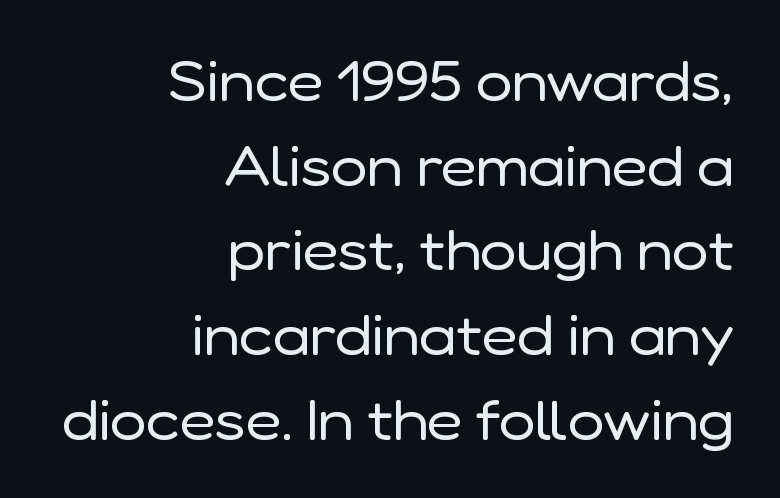
Does the type have serifs? No, each stem ends abruptly. The face looks like a standard text weight, possibly lighter. The line texture is even and compact thanks to regular tracking. These lines are set flush right with a ragged left edge. A roman cut, with each character standing at attention. The letters advance in unequal steps, a hallmark of proportional type.
